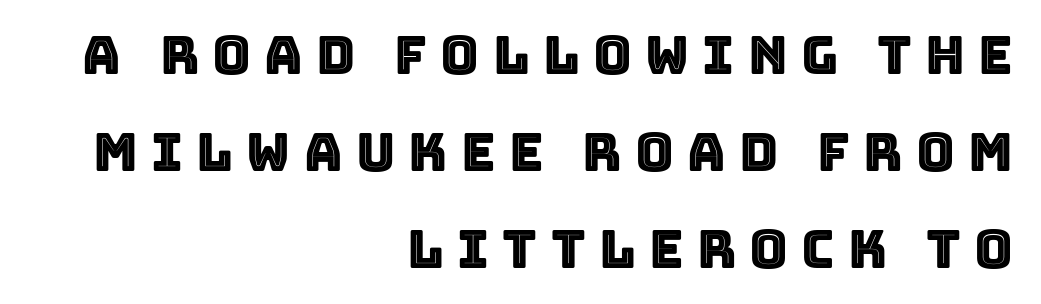
Q: Is the text italic (slanted)? A: No, it is upright.
Q: Is the text underlined? A: No.
Q: How is the paragraph aligned? A: Right-aligned.
Q: Is the spacing between letters normal or unusually wide? A: Unusually wide.
Q: Width (condensed, normal, or wide)? A: Normal.
Q: x-height? A: Large.
Q: Monospaced? A: No.
